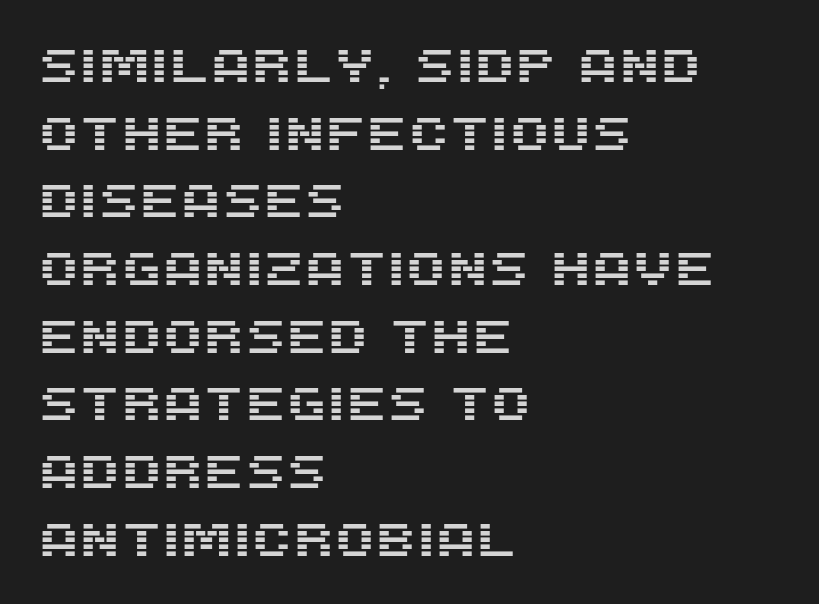
{"serif": "no", "italic": "no", "width": "normal", "stroke_contrast": "medium", "x_height": "large", "monospaced": "no", "underline": "no", "align": "left", "line_spacing": "normal", "line_spacing_ratio": 1.44, "letter_spacing": "normal", "letter_spacing_em": 0.0, "glyph_px": 47}
